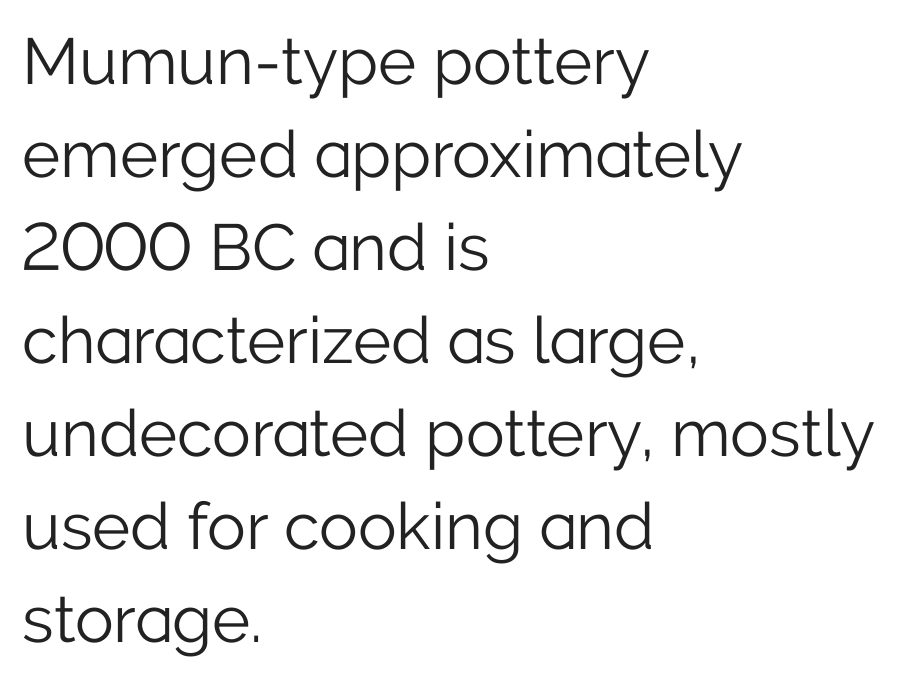
{"serif": "no", "italic": "no", "bold": "no", "weight": "light", "width": "normal", "stroke_contrast": "low", "x_height": "medium", "monospaced": "no", "underline": "no", "align": "left", "line_spacing": "normal", "line_spacing_ratio": 1.43, "letter_spacing": "normal", "letter_spacing_em": 0.0, "glyph_px": 65}
